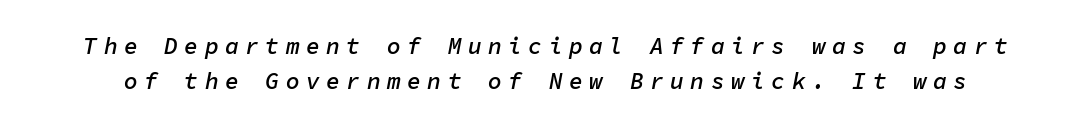
The image shows 23 px text type, italic (leaning right); set normal line spacing (1.54x), unusually wide letter spacing (+0.28 em), not underlined.
